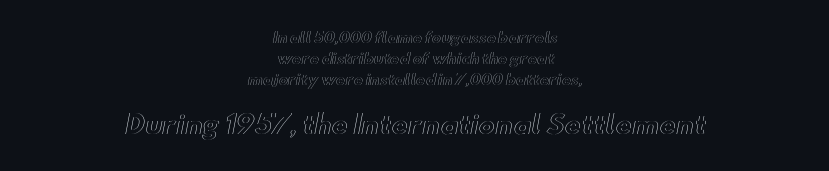
Q: Is the text italic (slanted)? A: Yes.
Q: Is the text underlined? A: No.
Q: How is the paragraph aligned? A: Centered.
Q: Is the spacing between letters normal or unusually wide? A: Normal.
Q: Is the spacing between lines tight, normal or loose? A: Normal.
Q: Which block of text is set in a larger size, the first (top) or the second (bottom)? A: The second (bottom) one.
